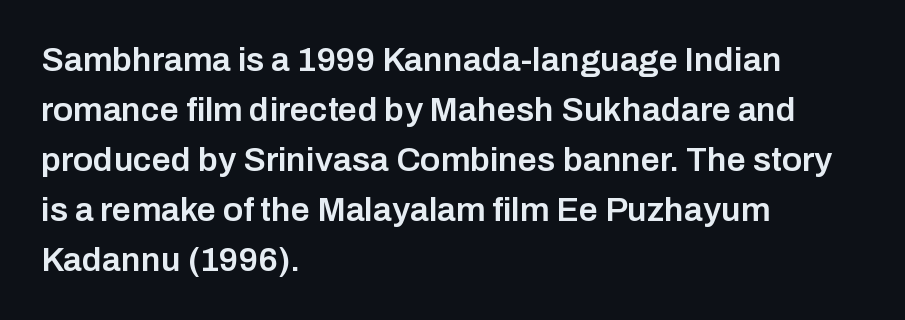
Q: Is the text bold? A: Semi-bold.
Q: Is the text italic (slanted)? A: No, it is upright.
Q: Is the typeface a serif or a sans-serif typeface? A: Sans-serif.
Q: Is the text underlined? A: No.
Q: How is the paragraph aligned? A: Left-aligned.
Q: Is the spacing between letters normal or unusually wide? A: Normal.
Q: Is the spacing between lines tight, normal or loose? A: Normal.
Q: Width (condensed, normal, or wide)? A: Normal.
Q: Stroke contrast? A: Low.
Q: x-height? A: Medium.
Q: Monospaced? A: No.
